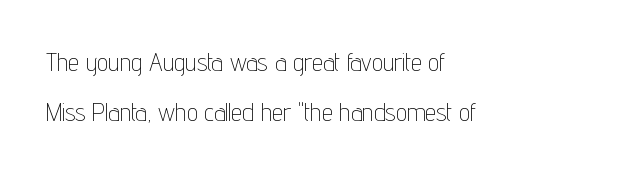
The image shows 25 px text type, upright; set left-aligned, loose line spacing (2.01x), normal letter spacing, not underlined.
